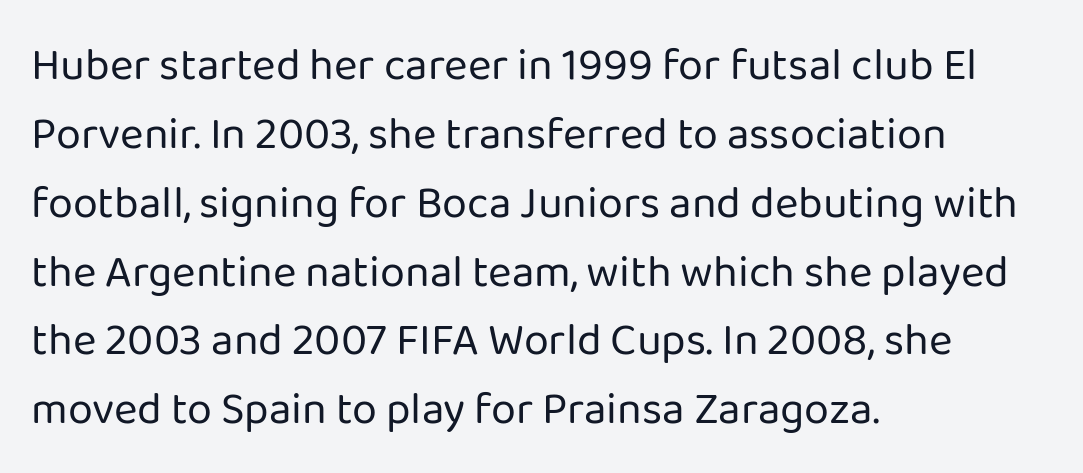
Type without underlining. These lines are rendered in a variable-pitch font. Reading down the column, the eye jumps a familiar distance to each next line. Caption: multi-line text, flush left, ragged right.
